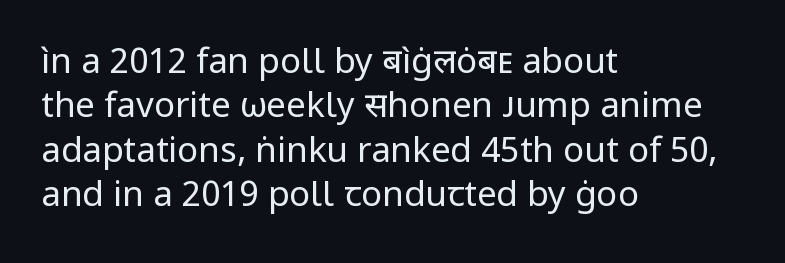
The image shows 35 px regular-weight sans-serif type, upright; set left-aligned, normal line spacing (1.27x), normal letter spacing, not underlined; low stroke contrast and a medium x-height.
